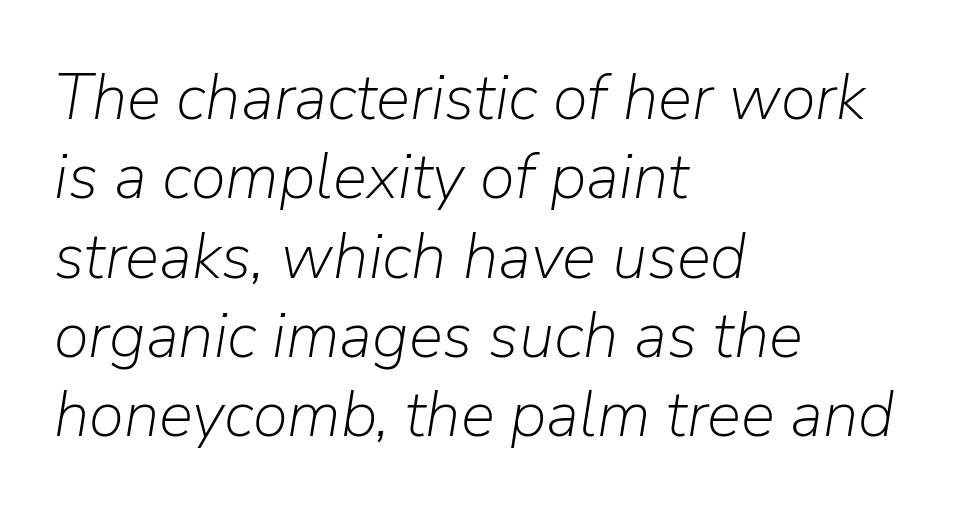
{"italic": "yes", "lean": "right", "slant_degrees": 9, "bold": "no", "weight": "light", "width": "normal", "stroke_contrast": "low", "x_height": "medium", "monospaced": "no", "underline": "no", "align": "left", "line_spacing_ratio": 1.24, "letter_spacing": "normal", "letter_spacing_em": 0.0, "glyph_px": 64}
